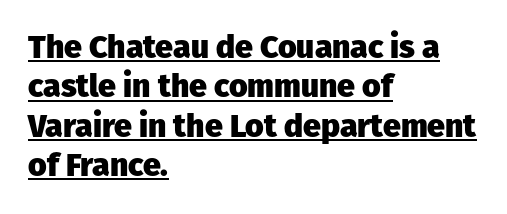
Q: Is the text bold? A: Yes.
Q: Is the text italic (slanted)? A: No, it is upright.
Q: Is the typeface a serif or a sans-serif typeface? A: Sans-serif.
Q: Is the text underlined? A: Yes.
Q: How is the paragraph aligned? A: Left-aligned.
Q: Is the spacing between letters normal or unusually wide? A: Normal.
Q: Width (condensed, normal, or wide)? A: Normal.
Q: Stroke contrast? A: Low.
Q: x-height? A: Medium.
Q: Monospaced? A: No.
